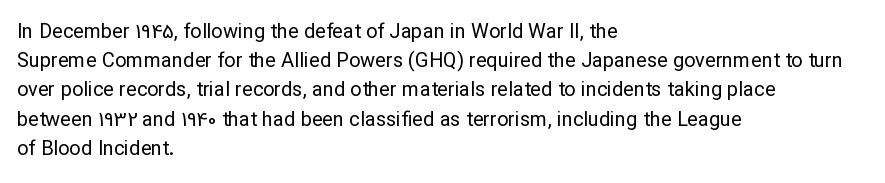
A normal amount of white space separates one row of letters from the next. The foot of each line stays bare and open. The ragged edge is on the right, which tells us the setting is flush left. This sample uses an upright cut, with every glyph sitting square on the baseline. No chunkiness to these letters — they're not bold. Does extra space separate the letters? No, they use regular spacing.
